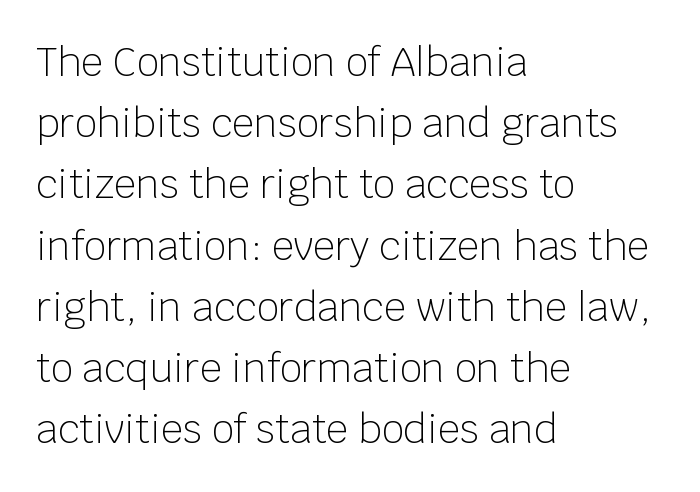
{"serif": "no", "italic": "no", "bold": "no", "weight": "light", "width": "normal", "stroke_contrast": "low", "x_height": "large", "monospaced": "no", "underline": "no", "align": "left", "line_spacing": "normal", "line_spacing_ratio": 1.57, "letter_spacing": "normal", "letter_spacing_em": 0.0, "glyph_px": 39}
